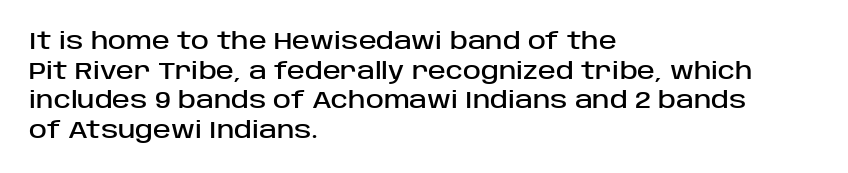
{"italic": "no", "underline": "no", "align": "left", "line_spacing_ratio": 1.23, "letter_spacing": "normal", "letter_spacing_em": 0.0, "glyph_px": 24}
